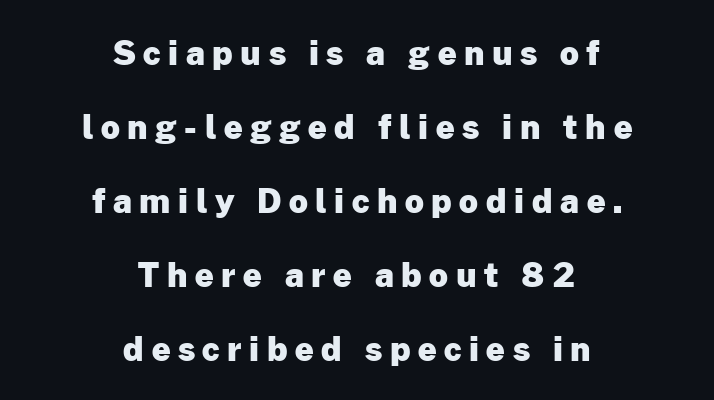
Q: Is the text bold? A: Yes.
Q: Is the text italic (slanted)? A: No, it is upright.
Q: Is the typeface a serif or a sans-serif typeface? A: Sans-serif.
Q: Is the text underlined? A: No.
Q: How is the paragraph aligned? A: Centered.
Q: Is the spacing between letters normal or unusually wide? A: Unusually wide.
Q: Is the spacing between lines tight, normal or loose? A: Loose.
Q: Width (condensed, normal, or wide)? A: Normal.
Q: Stroke contrast? A: Low.
Q: x-height? A: Medium.
Q: Monospaced? A: No.
